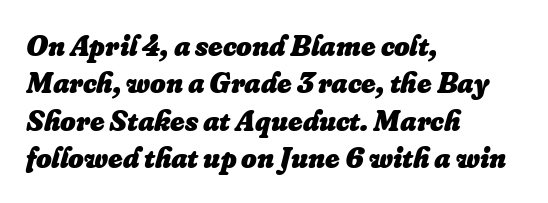
Q: Is the text bold? A: Yes.
Q: Is the text italic (slanted)? A: Yes, it leans right by about 16 degrees.
Q: Is the text underlined? A: No.
Q: How is the paragraph aligned? A: Left-aligned.
Q: Is the spacing between letters normal or unusually wide? A: Normal.
Q: Is the spacing between lines tight, normal or loose? A: Normal.
Q: Width (condensed, normal, or wide)? A: Normal.
Q: Stroke contrast? A: Low.
Q: x-height? A: Small.
Q: Monospaced? A: No.
